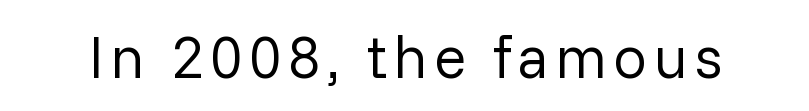
No word sits above an underline. It's the straight-up-and-down kind of type. Do the characters align in a grid? No, the font is proportional. The typeface chosen for these lines omits serifs.
